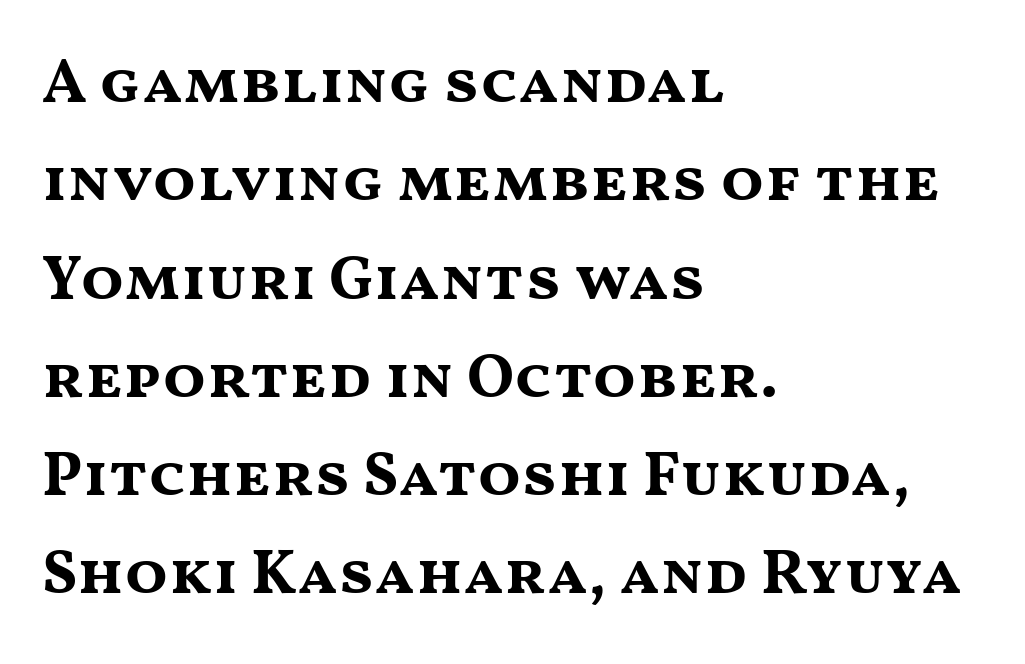
{"serif": "no", "italic": "no", "bold": "yes", "weight": "bold", "width": "wide", "stroke_contrast": "medium", "x_height": "medium", "monospaced": "no", "underline": "no", "align": "left", "line_spacing": "normal", "line_spacing_ratio": 1.56, "letter_spacing": "normal", "letter_spacing_em": 0.0, "glyph_px": 63}
